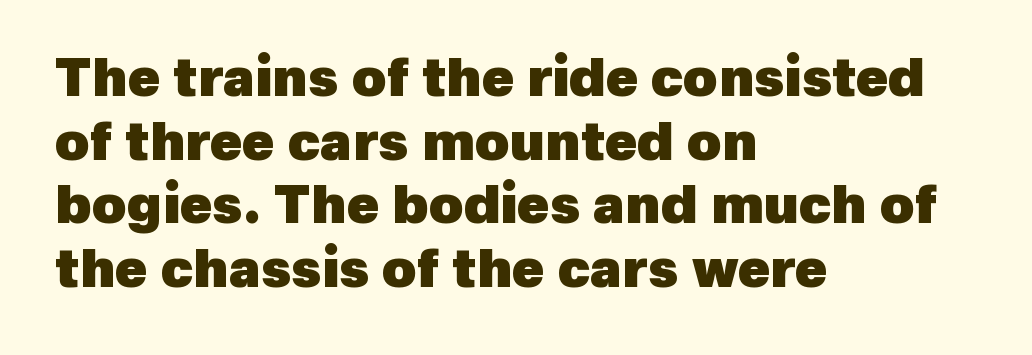
{"serif": "no", "bold": "yes", "weight": "heavy", "width": "normal", "x_height": "medium", "monospaced": "no", "underline": "no", "align": "left", "line_spacing_ratio": 1.2, "letter_spacing": "normal", "letter_spacing_em": 0.0, "glyph_px": 53}
